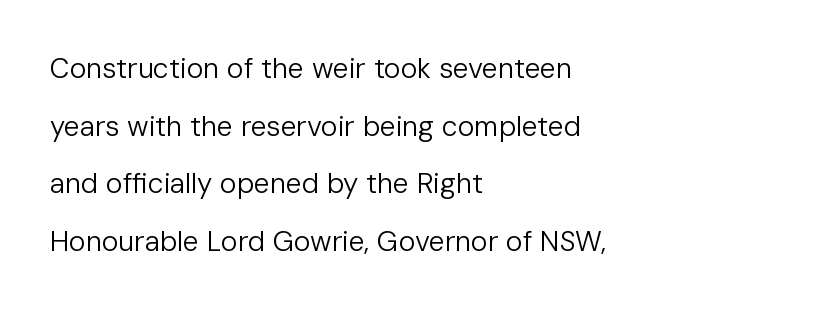
The image shows 28 px regular-weight sans-serif type, upright; set left-aligned, loose line spacing (2.06x), normal letter spacing, not underlined; low stroke contrast and a medium x-height.
